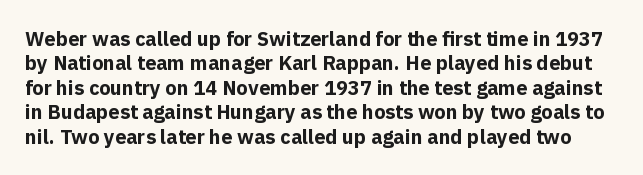
{"italic": "no", "bold": "yes", "underline": "no", "line_spacing_ratio": 1.22, "letter_spacing": "normal", "letter_spacing_em": 0.0, "glyph_px": 20}
